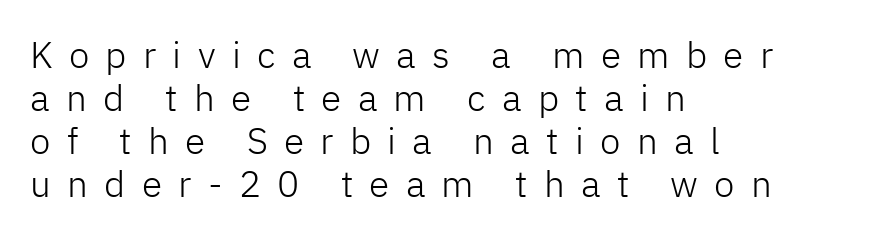
{"serif": "no", "italic": "no", "bold": "no", "weight": "light", "width": "normal", "stroke_contrast": "low", "x_height": "medium", "monospaced": "no", "underline": "no", "align": "left", "line_spacing_ratio": 1.16, "letter_spacing": "wide", "letter_spacing_em": 0.44, "glyph_px": 37}
